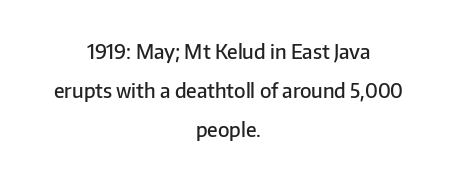
The image shows 20 px text type, upright; set centered, loose line spacing (1.94x), normal letter spacing, not underlined.
